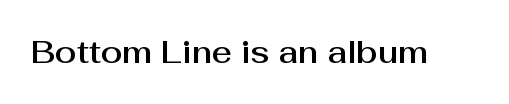
Do the characters align in a grid? No, the font is proportional. Short note: letters normally spaced. Each row of text sits above clean, open space. Observe the absence of serifs on each vertical stroke in this sample. These lines were composed using upright roman letters.
